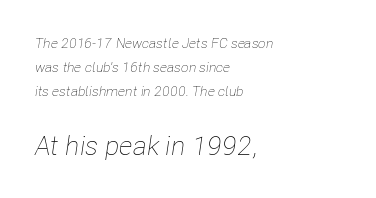
Stroke mass is kept to a normal reading level or below. The strip under each line holds only bare page. Line starts are locked; line ends wander. Is the lower block the larger one? Yes — the lower block carries the bigger type. The face used here is rendered with its standard letterfit.
